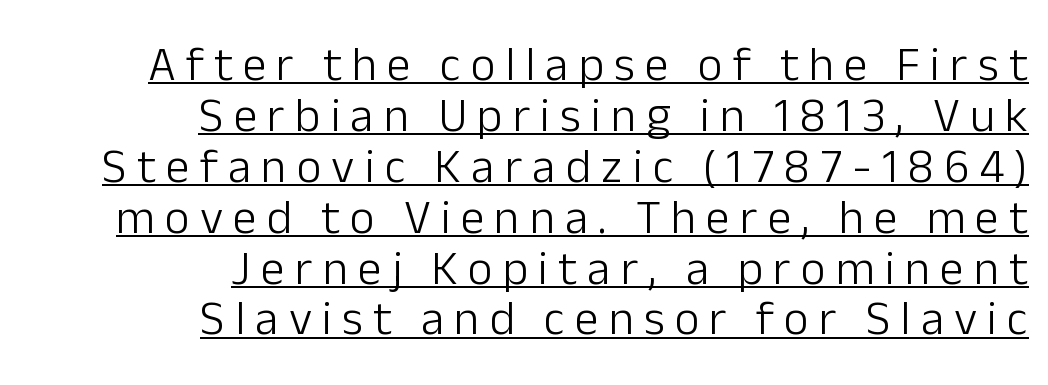
Q: Is the text bold? A: No.
Q: Is the text italic (slanted)? A: No, it is upright.
Q: Is the typeface a serif or a sans-serif typeface? A: Sans-serif.
Q: Is the text underlined? A: Yes.
Q: How is the paragraph aligned? A: Right-aligned.
Q: Is the spacing between letters normal or unusually wide? A: Unusually wide.
Q: Is the spacing between lines tight, normal or loose? A: Tight.
Q: Width (condensed, normal, or wide)? A: Normal.
Q: Stroke contrast? A: Low.
Q: x-height? A: Medium.
Q: Monospaced? A: No.
